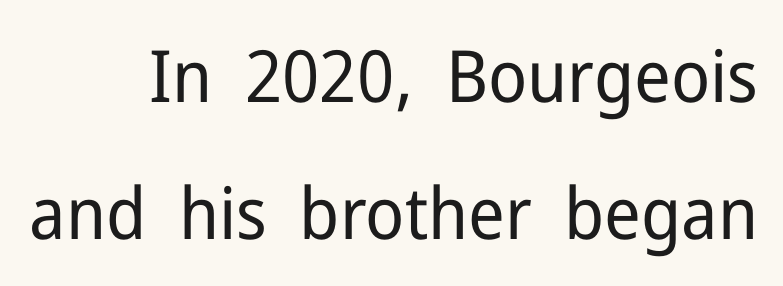
The image shows 72 px regular-weight sans-serif type, upright; set right-aligned, loose line spacing (1.9x), normal letter spacing, not underlined; low stroke contrast and a medium x-height.
